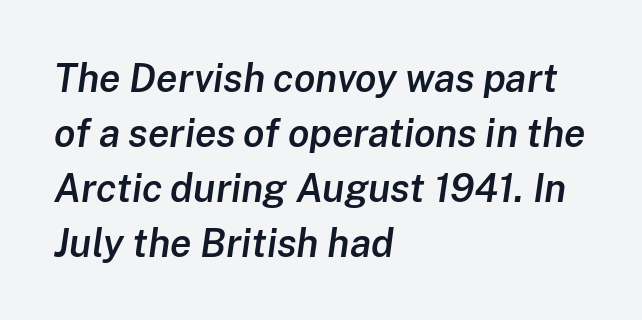
Q: Is the text bold? A: Semi-bold.
Q: Is the text italic (slanted)? A: Yes, it leans right by about 8 degrees.
Q: Is the text underlined? A: No.
Q: How is the paragraph aligned? A: Left-aligned.
Q: Is the spacing between letters normal or unusually wide? A: Normal.
Q: Is the spacing between lines tight, normal or loose? A: Normal.
Q: Width (condensed, normal, or wide)? A: Normal.
Q: Stroke contrast? A: Low.
Q: x-height? A: Medium.
Q: Monospaced? A: No.
